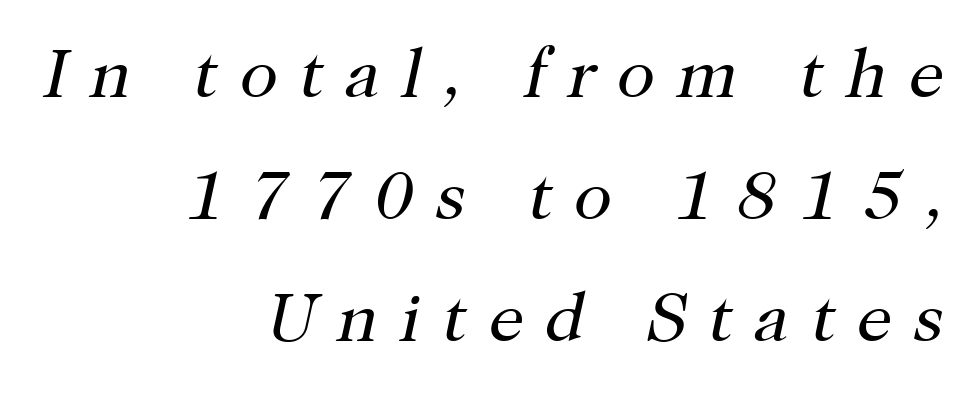
The image shows 70 px regular-weight serif type, italic (leaning right); set right-aligned, line spacing 1.74x, unusually wide letter spacing (+0.31 em), not underlined; high stroke contrast and a medium x-height.
